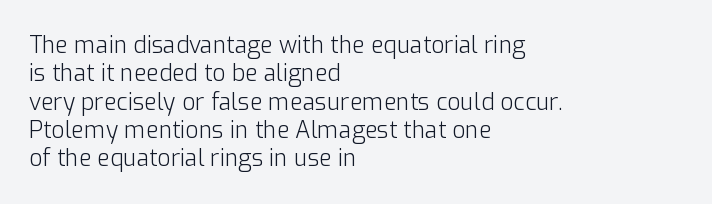
Q: Is the text bold? A: No.
Q: Is the text italic (slanted)? A: No, it is upright.
Q: Is the text underlined? A: No.
Q: How is the paragraph aligned? A: Left-aligned.
Q: Is the spacing between letters normal or unusually wide? A: Normal.
